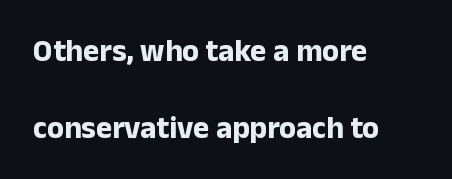
The image shows 31 px bold sans-serif type, upright; set left-aligned, loose line spacing (2.49x), normal letter spacing, not underlined; low stroke contrast and a medium x-height.
